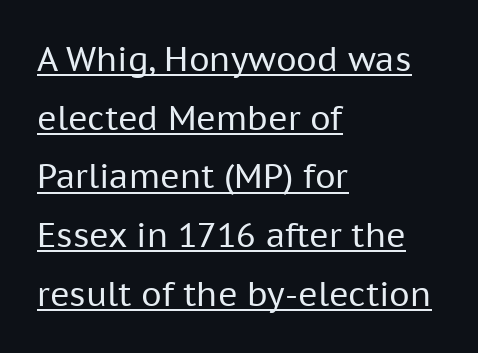
Spacing verdict: proportional, widths tailored to each character. Descenders here cross a horizontal rule under the line. A roman cut, with each character standing at attention. Look at the tracking — it's just the regular setting, nothing added. A typesetter would label this face a sans. Which margin do the lines hug? The left one — the right edge is uneven.
